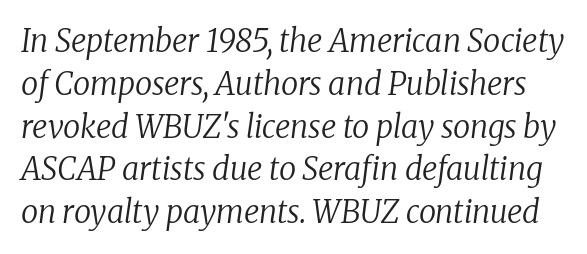
{"serif": "yes", "italic": "yes", "lean": "right", "slant_degrees": 8, "bold": "no", "weight": "regular", "width": "normal", "stroke_contrast": "low", "x_height": "medium", "monospaced": "no", "underline": "no", "line_spacing": "normal", "line_spacing_ratio": 1.38, "letter_spacing": "normal", "letter_spacing_em": 0.0, "glyph_px": 31}
